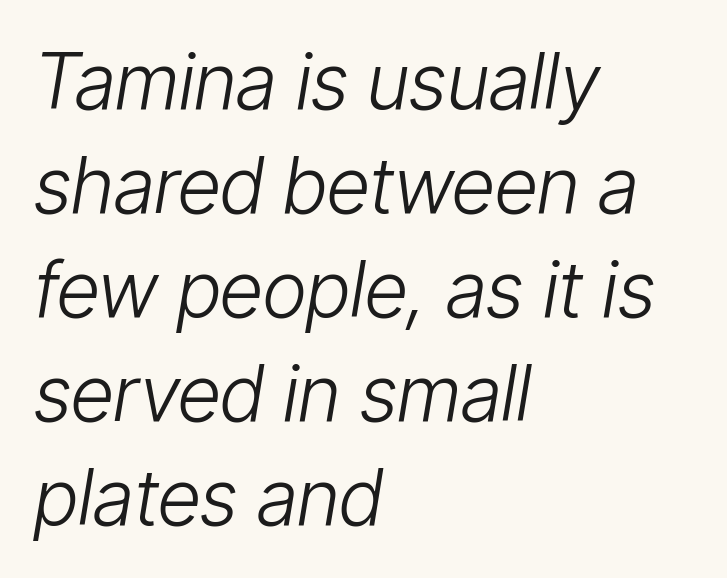
Every character sits at an angle, as italics do. Vertically, the passage feels balanced, rows spaced as you'd expect. The weight would be labelled regular, book, light, or lighter still. The words here are not underlined. In terms of letterspacing, this is plain default setting.
